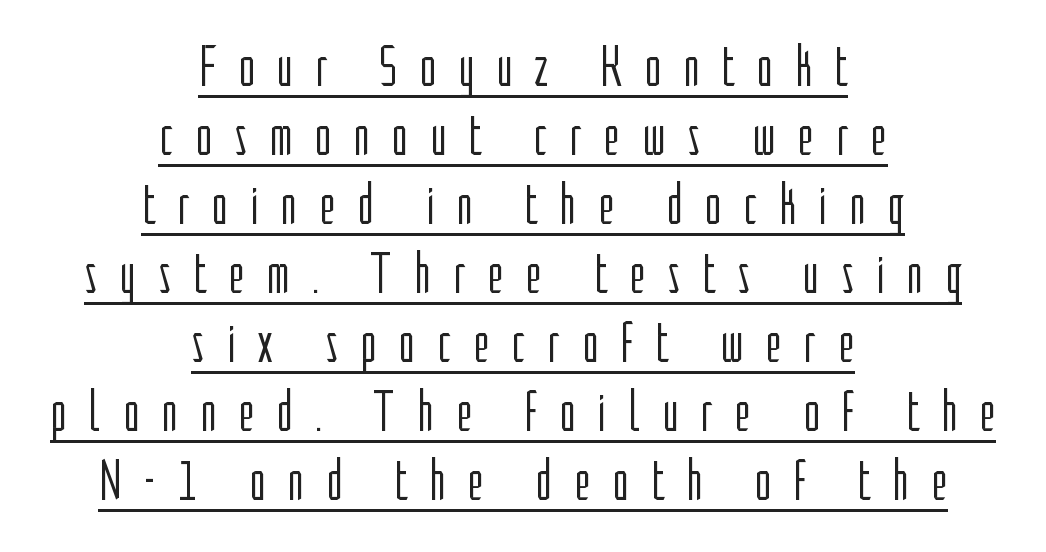
{"serif": "no", "italic": "no", "bold": "no", "weight": "light", "width": "condensed", "stroke_contrast": "low", "x_height": "medium", "monospaced": "no", "underline": "yes", "align": "center", "line_spacing_ratio": 1.21, "letter_spacing": "wide", "letter_spacing_em": 0.38, "glyph_px": 57}
